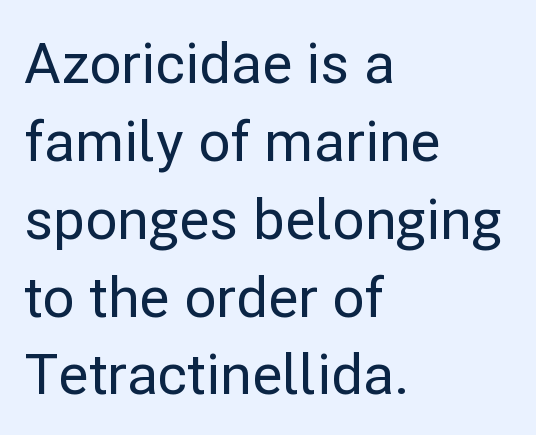
The image shows 56 px sans-serif type, upright; set left-aligned, normal line spacing (1.39x), normal letter spacing, not underlined; low stroke contrast and a medium x-height.
